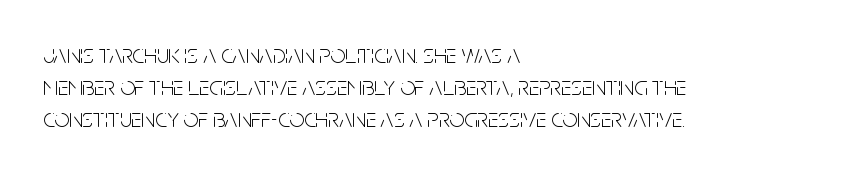
The image shows 26 px text type, upright; set left-aligned, line spacing 1.24x, normal letter spacing, not underlined.
